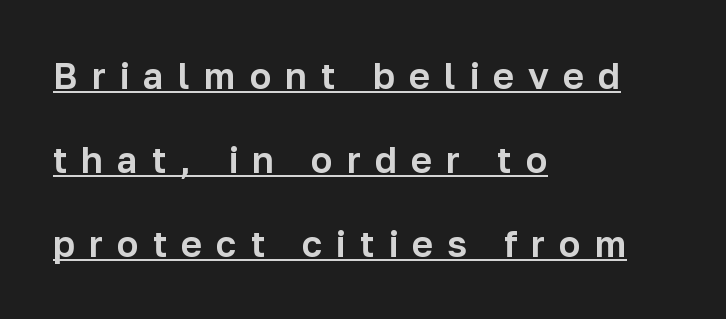
These lines are rendered in a variable-pitch font. Letterform terminals end flat and unadorned throughout the passage. Inter-character spacing is expanded well beyond the font's built-in metrics. If you measured baseline to baseline, you'd find a long distance. This rendering features underlined lettering. Each line starts at the same left margin while the right side varies.
